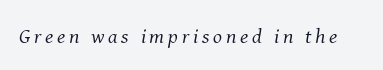
{"italic": "yes", "lean": "right", "slant_degrees": 8, "bold": "no", "underline": "no", "glyph_px": 21}
